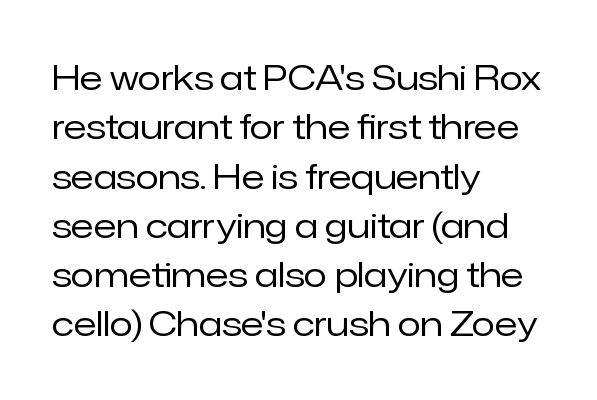
Q: Is the text bold? A: No.
Q: Is the text italic (slanted)? A: No, it is upright.
Q: Is the typeface a serif or a sans-serif typeface? A: Sans-serif.
Q: Is the text underlined? A: No.
Q: How is the paragraph aligned? A: Left-aligned.
Q: Is the spacing between letters normal or unusually wide? A: Normal.
Q: Is the spacing between lines tight, normal or loose? A: Normal.
Q: Width (condensed, normal, or wide)? A: Normal.
Q: Stroke contrast? A: Low.
Q: x-height? A: Medium.
Q: Monospaced? A: No.
